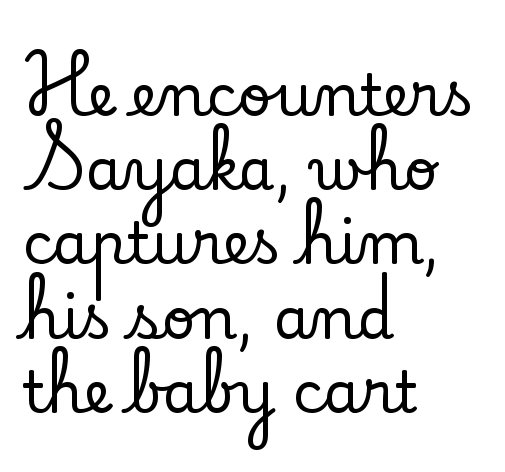
{"serif": "yes", "italic": "no", "width": "normal", "stroke_contrast": "low", "x_height": "small", "monospaced": "no", "underline": "no", "align": "left", "line_spacing": "normal", "line_spacing_ratio": 1.28, "letter_spacing": "normal", "letter_spacing_em": 0.0, "glyph_px": 58}
